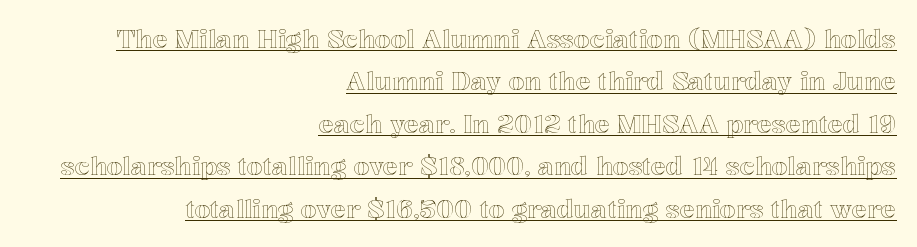
Regular leading. When letters stand straight like this, we call the style roman or upright. Beneath each row of characters lies a ruled line. Layout note: lines flush right. No extra tracking has been applied to these lines.
